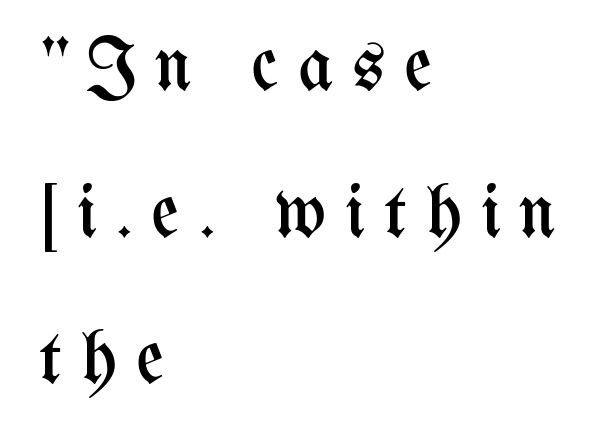
The image shows 76 px regular-weight, condensed type, upright; set left-aligned, loose line spacing (1.93x), unusually wide letter spacing (+0.25 em), not underlined; medium stroke contrast and a medium x-height.
